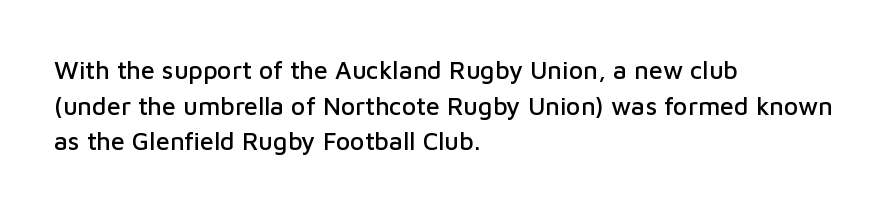
Q: Is the text italic (slanted)? A: No, it is upright.
Q: Is the text underlined? A: No.
Q: How is the paragraph aligned? A: Left-aligned.
Q: Is the spacing between letters normal or unusually wide? A: Normal.
Q: Is the spacing between lines tight, normal or loose? A: Normal.
